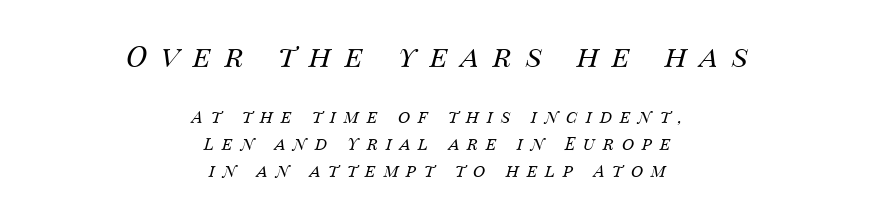
A normal amount of white space separates one row of letters from the next. If you drew a line through each stem, it would be angled. Notice how the passage keeps no hard edge, just a central spine. Varying glyph widths throughout — classic text-font behaviour. The initial chunk of copy outweighs the following chunk in type size.
